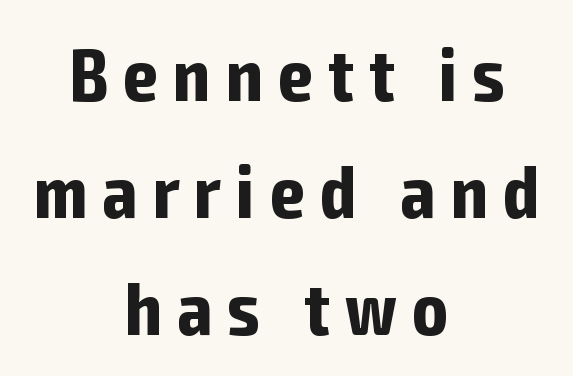
Q: Is the text bold? A: Yes.
Q: Is the text italic (slanted)? A: No, it is upright.
Q: Is the typeface a serif or a sans-serif typeface? A: Sans-serif.
Q: Is the text underlined? A: No.
Q: How is the paragraph aligned? A: Centered.
Q: Is the spacing between letters normal or unusually wide? A: Unusually wide.
Q: Is the spacing between lines tight, normal or loose? A: Normal.
Q: Width (condensed, normal, or wide)? A: Condensed.
Q: Stroke contrast? A: Low.
Q: x-height? A: Medium.
Q: Monospaced? A: No.
